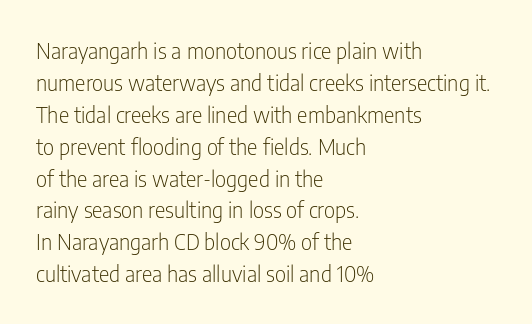
This sample uses an upright cut, with every glyph sitting square on the baseline. Check the space under the baseline: it is left empty. These lines are set flush left with a ragged right edge. Weight: not bold — regular or lighter.
